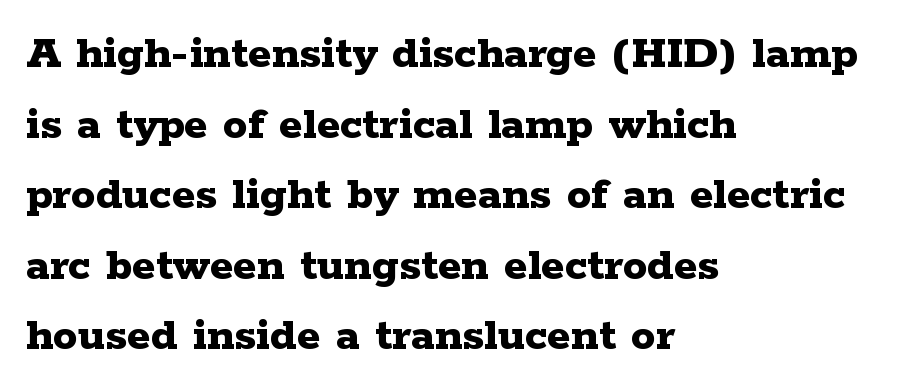
{"serif": "yes", "italic": "no", "bold": "yes", "weight": "bold", "width": "wide", "stroke_contrast": "low", "x_height": "medium", "monospaced": "no", "underline": "no", "align": "left", "line_spacing": "normal", "line_spacing_ratio": 1.44, "letter_spacing": "normal", "letter_spacing_em": 0.0, "glyph_px": 49}
